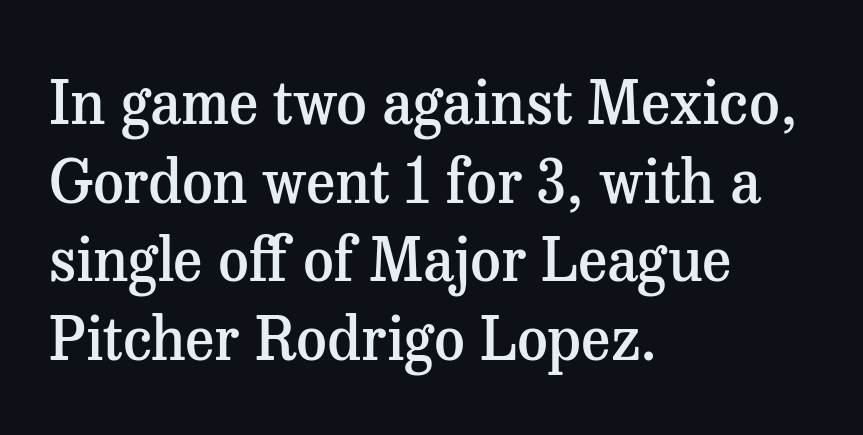
Interline gaps are of average width in this sample. Every character sits straight up, as roman type does. Heft: intermediate — a semibold. Between one letter and the next there's only the usual sliver of space.
